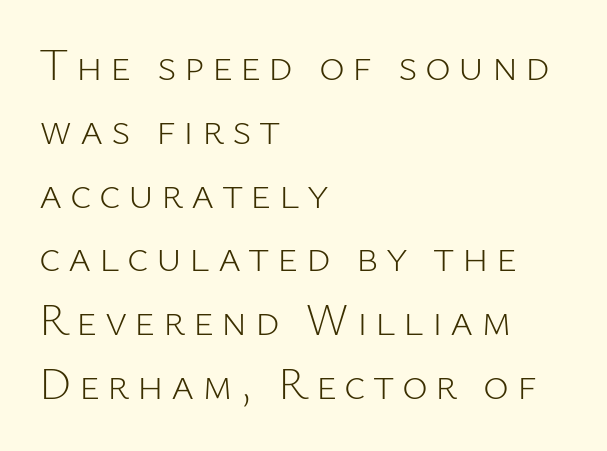
Each letter keeps its own natural width here, so spacing adapts to shape. The glyphs are unaccompanied by any horizontal stroke below them. Serif or sans? Sans — the stroke terminals are bare. Style check: upright.
